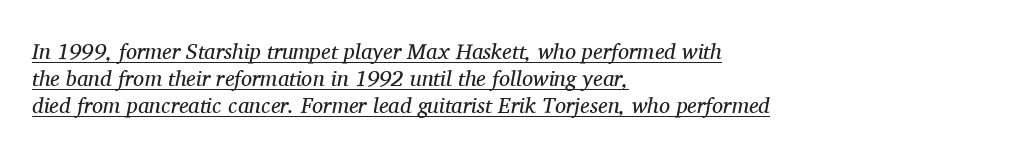
The image shows 22 px text type, italic (leaning right); set left-aligned, line spacing 1.23x, normal letter spacing, underlined.
